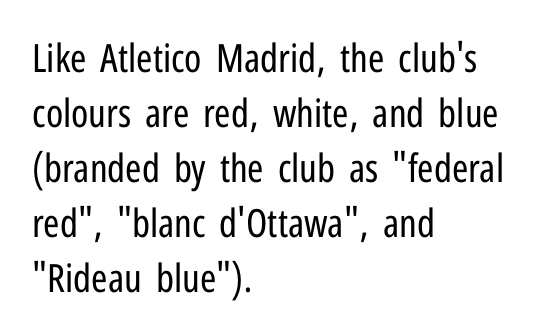
The image shows 39 px regular-weight, condensed sans-serif type, upright; set left-aligned, normal line spacing (1.41x), normal letter spacing, not underlined; low stroke contrast and a medium x-height.
